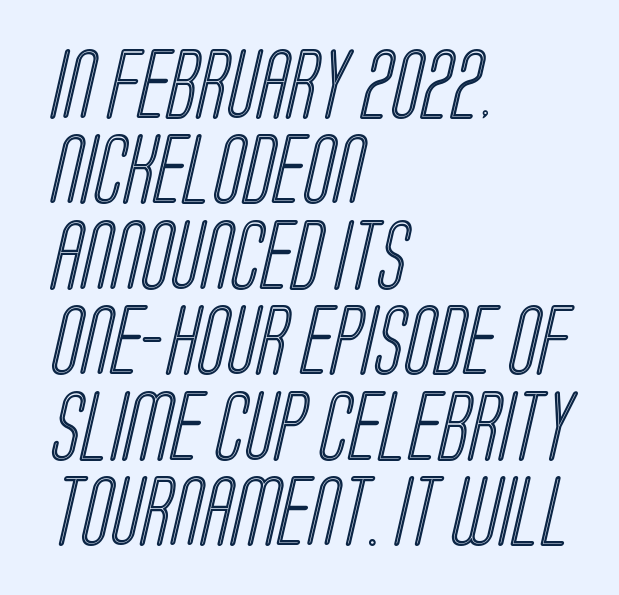
{"width": "condensed", "x_height": "large", "monospaced": "no", "underline": "no", "align": "left", "line_spacing_ratio": 1.22, "letter_spacing": "normal", "letter_spacing_em": 0.0, "glyph_px": 70}
